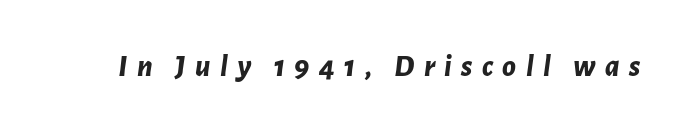
The image shows 31 px bold type, italic (leaning right); set unusually wide letter spacing (+0.3 em), not underlined; low stroke contrast and a medium x-height.
